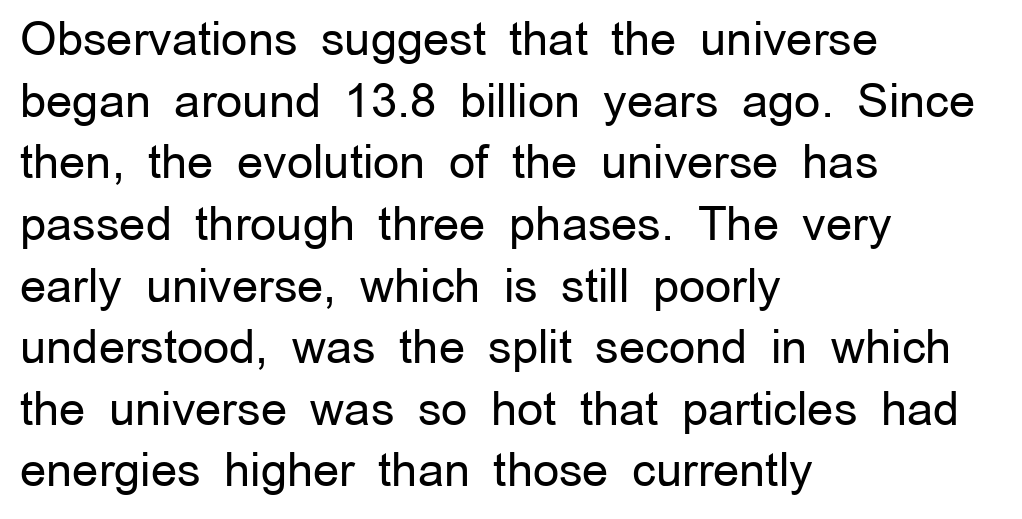
{"serif": "no", "italic": "no", "bold": "no", "weight": "regular", "width": "normal", "stroke_contrast": "low", "x_height": "medium", "monospaced": "no", "underline": "no", "align": "left", "line_spacing": "normal", "line_spacing_ratio": 1.34, "letter_spacing": "normal", "letter_spacing_em": 0.0, "glyph_px": 46}
